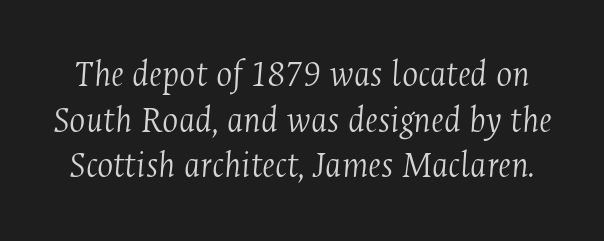
The image shows 38 px light, condensed serif type, italic (leaning right); set line spacing 1.2x, normal letter spacing, not underlined; medium stroke contrast and a medium x-height.
